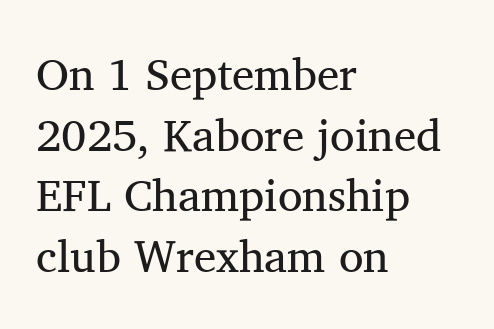
The image shows 45 px regular-weight serif type, upright; set left-aligned, normal line spacing (1.35x), normal letter spacing, not underlined; medium stroke contrast and a medium x-height.
